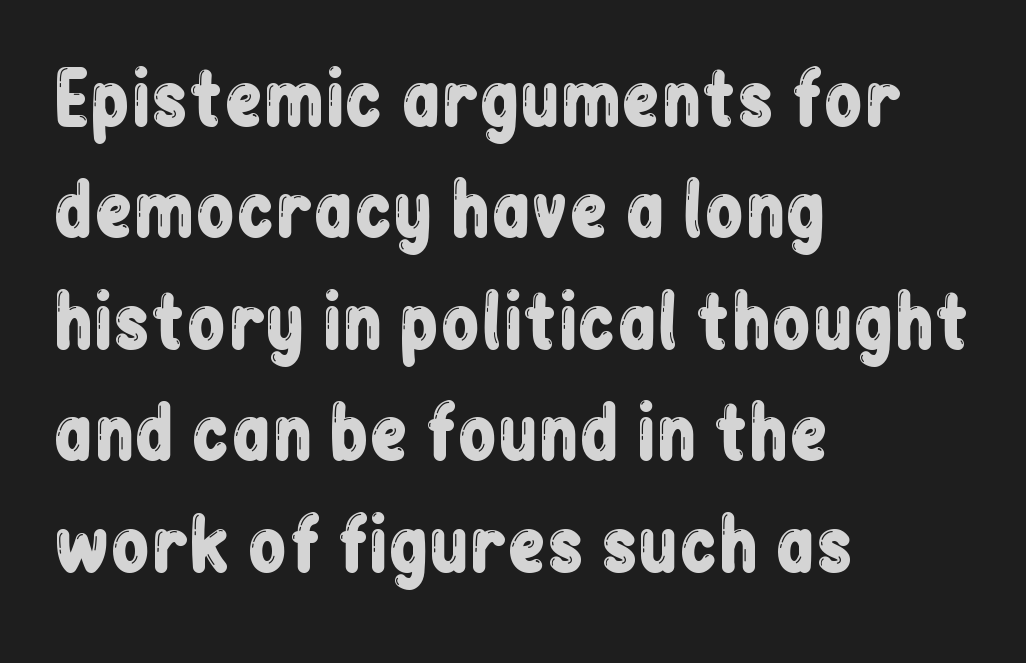
The image shows 71 px condensed sans-serif type, upright; set left-aligned, normal line spacing (1.57x), normal letter spacing, not underlined; low stroke contrast and a medium x-height.
